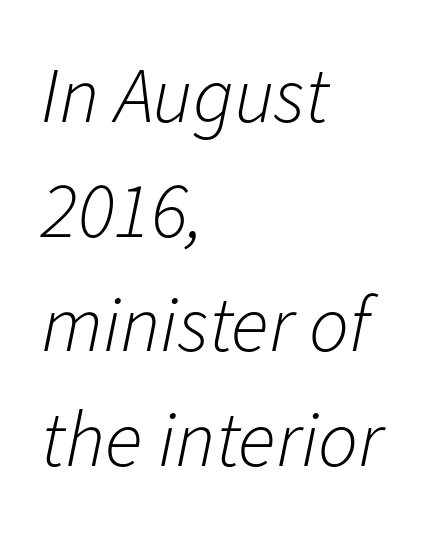
{"italic": "yes", "lean": "right", "slant_degrees": 11, "bold": "no", "weight": "light", "width": "normal", "stroke_contrast": "low", "x_height": "medium", "monospaced": "no", "underline": "no", "align": "left", "line_spacing": "normal", "line_spacing_ratio": 1.45, "letter_spacing": "normal", "letter_spacing_em": 0.0, "glyph_px": 79}
